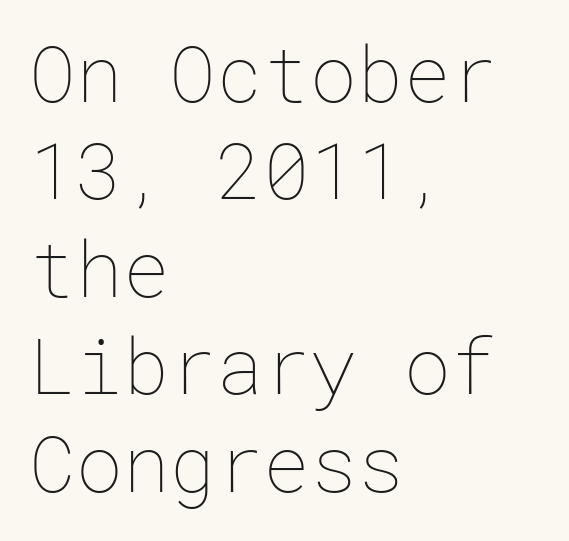
The line texture is even and compact thanks to regular tracking. Short and long lines alike share a common starting point at left. Regarding leading, the lines here are spaced in the standard way. The typesetting does not lean heavy: it is not bold. Ordinary non-slanted type is in use. Descenders hang freely into open space.
